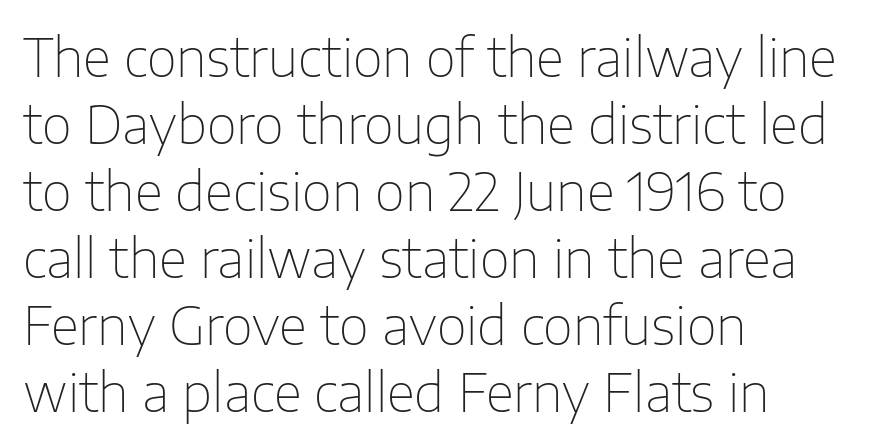
{"serif": "no", "italic": "no", "bold": "no", "weight": "thin", "width": "normal", "stroke_contrast": "low", "x_height": "medium", "monospaced": "no", "underline": "no", "align": "left", "line_spacing": "normal", "line_spacing_ratio": 1.29, "letter_spacing": "normal", "letter_spacing_em": 0.0, "glyph_px": 52}
